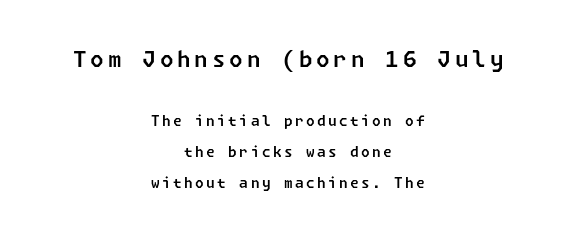
{"underline": "no", "align": "center", "line_spacing": "loose", "line_spacing_ratio": 2.21, "larger_block": "first", "size_ratio": 1.57, "glyph_px": 22}
